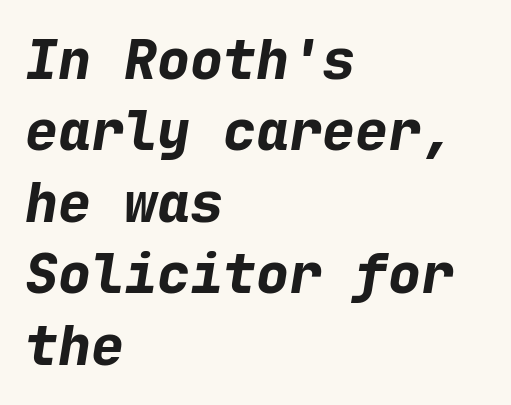
Every character here occupies the same horizontal width, giving the sample a typewriter-like rhythm. Is there much room between lines? A standard amount, neither cramped nor airy. Students, this is bold: see how much ink each stroke carries. Glance below the letters and you will spot only blank space. The ragged edge is on the right, which tells us the setting is flush left. Glyph-to-glyph distance matches everyday printed text.
